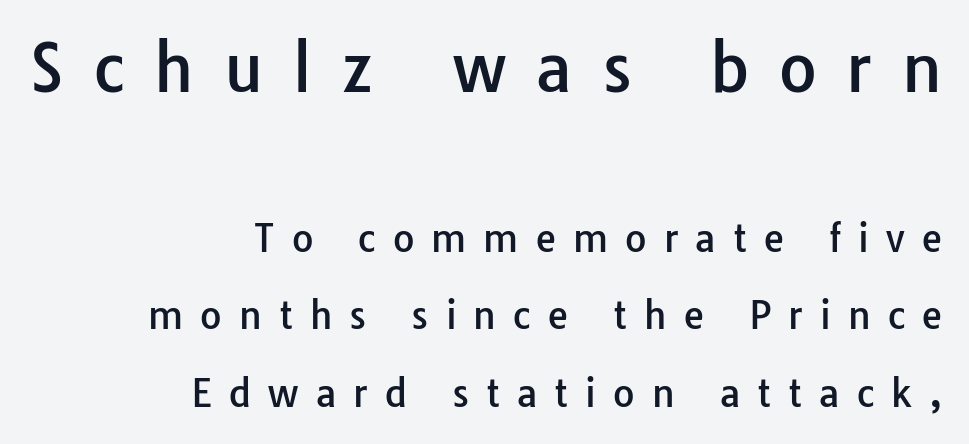
Q: Is the text italic (slanted)? A: No, it is upright.
Q: Is the typeface a serif or a sans-serif typeface? A: Sans-serif.
Q: Is the text underlined? A: No.
Q: How is the paragraph aligned? A: Right-aligned.
Q: Is the spacing between letters normal or unusually wide? A: Unusually wide.
Q: Is the spacing between lines tight, normal or loose? A: Loose.
Q: Which block of text is set in a larger size, the first (top) or the second (bottom)? A: The first (top) one.
Q: Width (condensed, normal, or wide)? A: Normal.
Q: Stroke contrast? A: Low.
Q: x-height? A: Medium.
Q: Monospaced? A: No.
